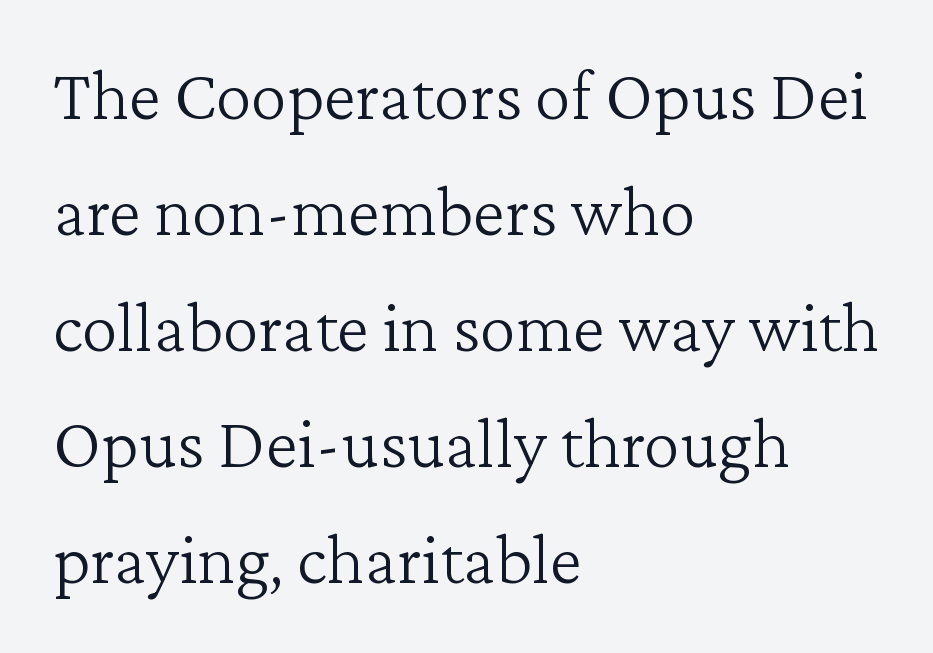
{"serif": "yes", "italic": "no", "bold": "no", "weight": "light", "width": "normal", "stroke_contrast": "low", "x_height": "medium", "monospaced": "no", "underline": "no", "align": "left", "line_spacing": "normal", "line_spacing_ratio": 1.59, "letter_spacing": "normal", "letter_spacing_em": 0.0, "glyph_px": 73}
